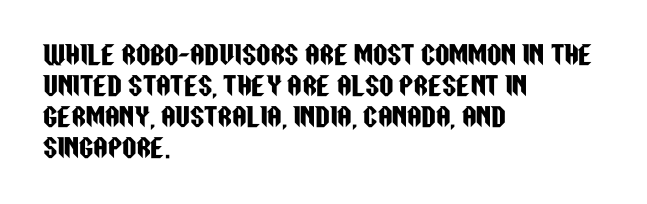
Clear beneath every line of the passage. Is the block centered? No — it sits flush against the left margin. Observe the ordinary spacing: letters are neighbours, not strangers. The letters stand upright; this is a roman face.
